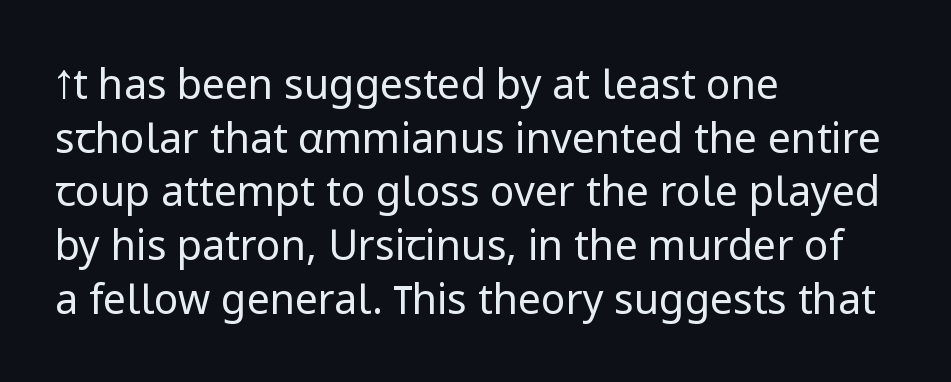
{"serif": "no", "italic": "no", "bold": "no", "weight": "regular", "width": "normal", "stroke_contrast": "low", "x_height": "medium", "monospaced": "no", "underline": "no", "align": "left", "line_spacing": "normal", "line_spacing_ratio": 1.31, "letter_spacing": "normal", "letter_spacing_em": 0.0, "glyph_px": 41}
